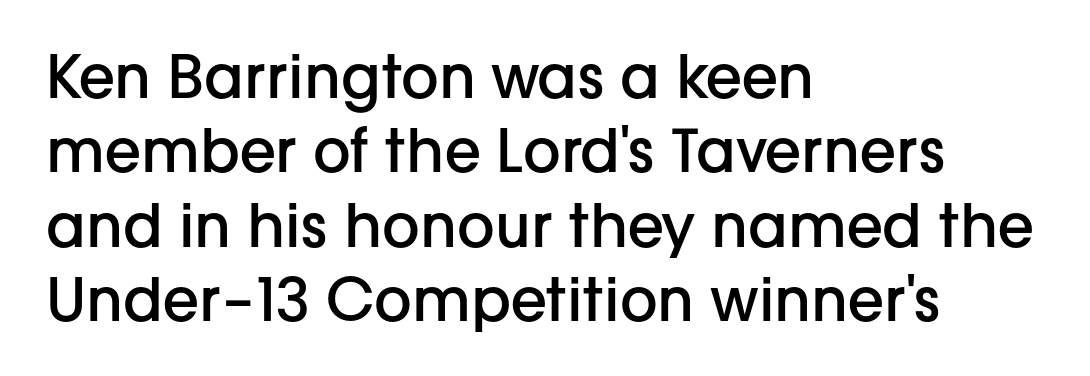
Character widths vary here, with narrow letters taking less room than wide ones. Compared with an ordinary text face, these strokes are moderately heavier — a semibold. Compared with a centered layout, this one pins lines to the left instead. The designer went with a sans here, leaving each stem footless. Summary of vertical rhythm: regular, with standard interline spacing.
